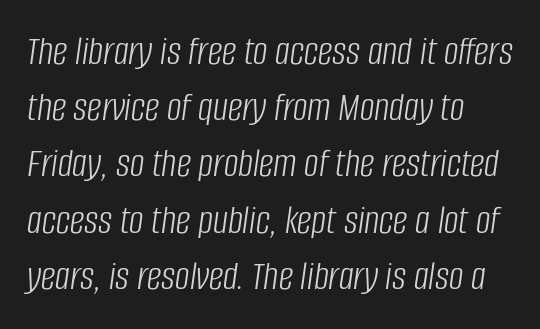
{"italic": "yes", "lean": "right", "slant_degrees": 8, "bold": "no", "weight": "light", "width": "condensed", "stroke_contrast": "low", "x_height": "large", "monospaced": "no", "underline": "no", "align": "left", "line_spacing": "normal", "line_spacing_ratio": 1.37, "letter_spacing": "normal", "letter_spacing_em": 0.0, "glyph_px": 41}
